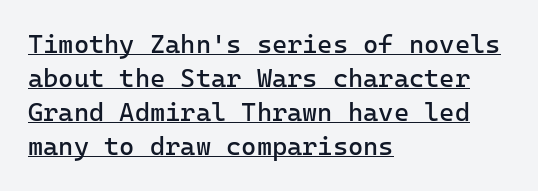
Q: Is the text bold? A: No.
Q: Is the text italic (slanted)? A: No, it is upright.
Q: Is the text underlined? A: Yes.
Q: How is the paragraph aligned? A: Left-aligned.
Q: Is the spacing between letters normal or unusually wide? A: Normal.
Q: Is the spacing between lines tight, normal or loose? A: Normal.
